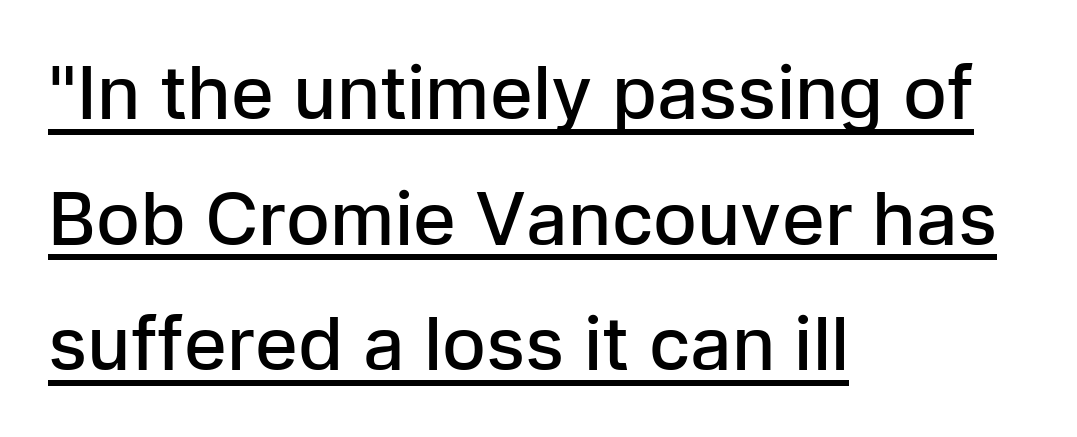
Q: Is the text bold? A: Semi-bold.
Q: Is the text italic (slanted)? A: No, it is upright.
Q: Is the typeface a serif or a sans-serif typeface? A: Sans-serif.
Q: Is the text underlined? A: Yes.
Q: How is the paragraph aligned? A: Left-aligned.
Q: Is the spacing between letters normal or unusually wide? A: Normal.
Q: Width (condensed, normal, or wide)? A: Normal.
Q: Stroke contrast? A: Low.
Q: x-height? A: Medium.
Q: Monospaced? A: No.
